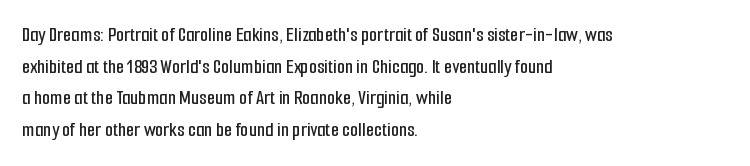
{"italic": "no", "underline": "no", "align": "left", "line_spacing": "normal", "line_spacing_ratio": 1.51, "letter_spacing": "normal", "letter_spacing_em": 0.0, "glyph_px": 21}
